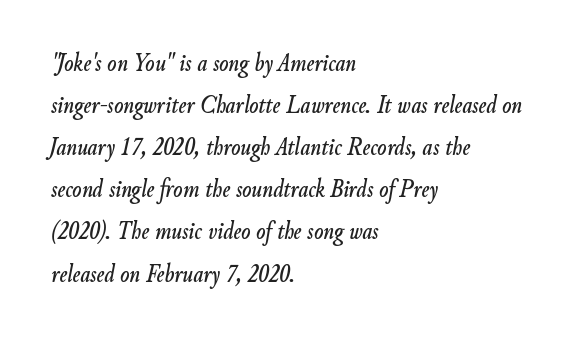
{"italic": "yes", "lean": "right", "slant_degrees": 9, "underline": "no", "align": "left", "line_spacing": "normal", "line_spacing_ratio": 1.56, "letter_spacing": "normal", "letter_spacing_em": 0.0, "glyph_px": 27}
